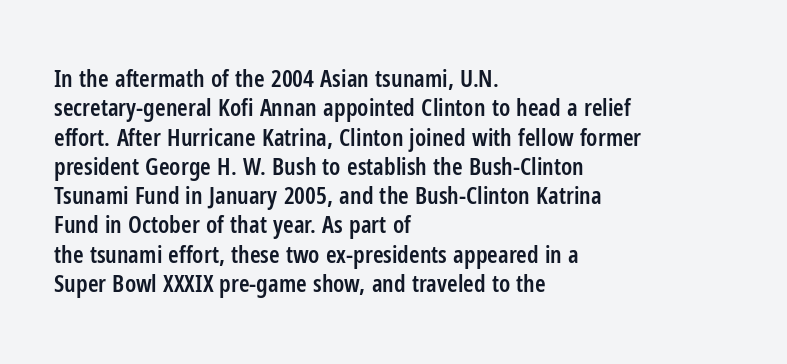
The image shows 24 px text type, upright; set left-aligned, line spacing 1.22x, normal letter spacing, not underlined.
